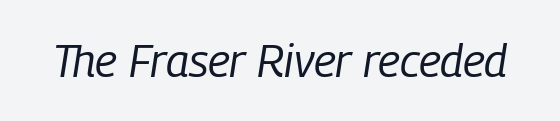
Q: Is the text bold? A: No.
Q: Is the text italic (slanted)? A: Yes, it leans right by about 9 degrees.
Q: Is the text underlined? A: No.
Q: Is the spacing between letters normal or unusually wide? A: Normal.
Q: Width (condensed, normal, or wide)? A: Condensed.
Q: Stroke contrast? A: Low.
Q: x-height? A: Medium.
Q: Monospaced? A: No.
